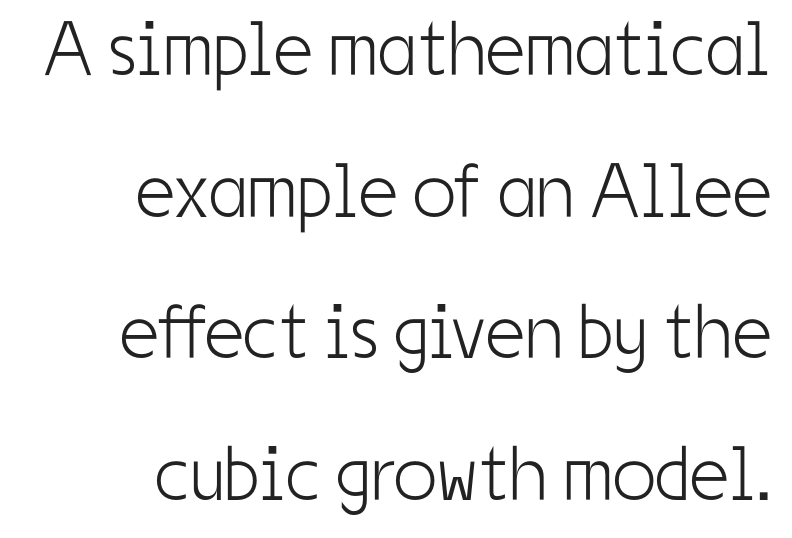
The image shows 77 px light, condensed sans-serif type, upright; set right-aligned, line spacing 1.84x, normal letter spacing, not underlined; low stroke contrast and a medium x-height.
